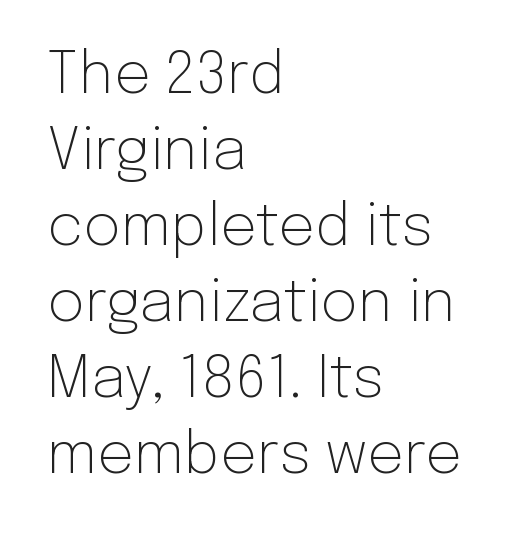
The image shows 58 px light sans-serif type, upright; set left-aligned, normal line spacing (1.31x), normal letter spacing, not underlined; low stroke contrast and a medium x-height.
